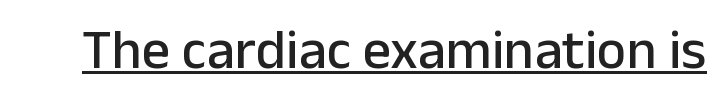
{"serif": "no", "italic": "no", "width": "normal", "stroke_contrast": "low", "x_height": "medium", "monospaced": "no", "underline": "yes", "letter_spacing": "normal", "letter_spacing_em": 0.0, "glyph_px": 56}
